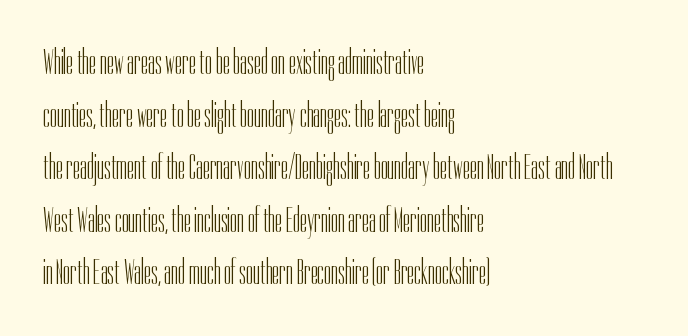
Typeset ragged right — the left edge is the straight one. Bare-footed words on every line. Looks like regular typesetting: each glyph gets only the width it needs. This sample uses plain, unmodified letter spacing. The line-height multiplier appears to be the usual default. Weight: in the light-to-regular range.
